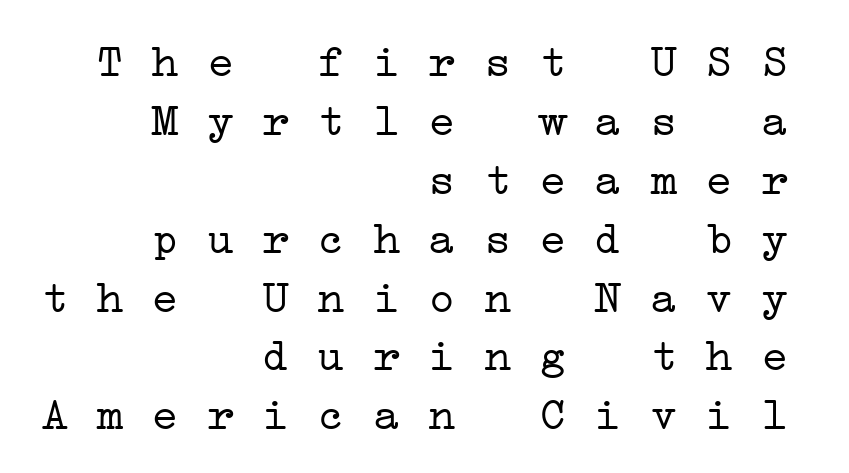
{"serif": "yes", "bold": "no", "weight": "light", "width": "wide", "stroke_contrast": "low", "x_height": "medium", "monospaced": "yes", "underline": "no", "align": "right", "line_spacing": "normal", "line_spacing_ratio": 1.28, "letter_spacing": "normal", "letter_spacing_em": 0.0, "glyph_px": 46}
